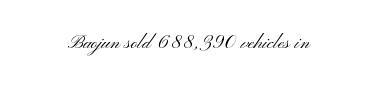
Only glyphs here, with clear space below each row. Between one letter and the next there's only the usual sliver of space. Is this a heavy cut? Hardly; it is regular or lighter.
